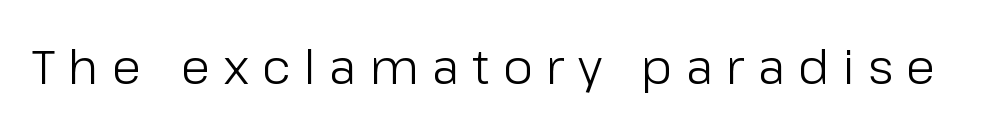
The image shows 48 px light sans-serif type, upright; set unusually wide letter spacing (+0.28 em), not underlined; low stroke contrast and a medium x-height.
